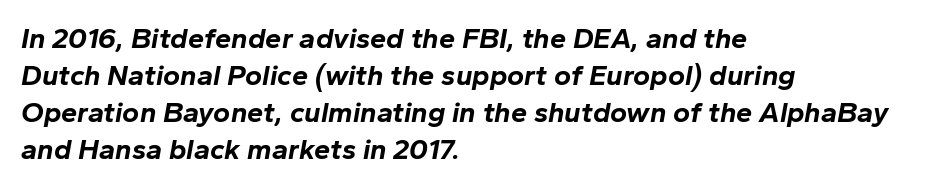
The image shows 29 px bold type, italic (leaning right); set left-aligned, normal line spacing (1.28x), normal letter spacing, not underlined; low stroke contrast and a medium x-height.
